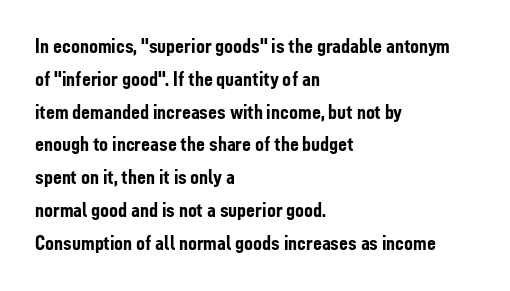
Q: Is the text bold? A: Yes.
Q: Is the text italic (slanted)? A: No, it is upright.
Q: Is the text underlined? A: No.
Q: How is the paragraph aligned? A: Left-aligned.
Q: Is the spacing between letters normal or unusually wide? A: Normal.
Q: Is the spacing between lines tight, normal or loose? A: Normal.
